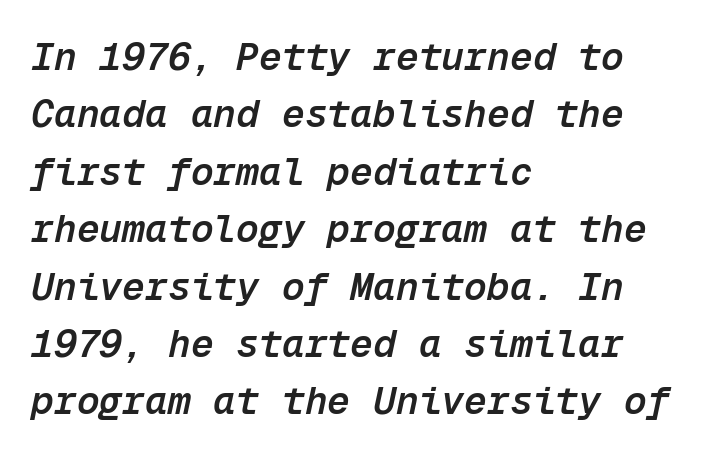
The image shows 38 px semibold type, italic (leaning right), monospaced; set left-aligned, normal line spacing (1.51x), normal letter spacing, not underlined; low stroke contrast and a medium x-height.
